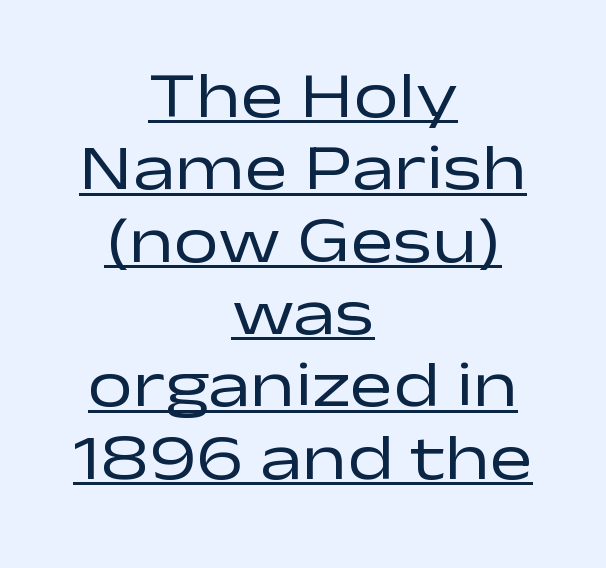
The rendering keeps characters at their native spacing. A typesetter would call this proportional, since set widths differ per character. Stems here are at most as thick as an everyday book face. Check where the strokes stop: nothing finishes them off — pure sans. Is there any slant? The stems are plumb. Centered paragraph, ragged on both sides.
